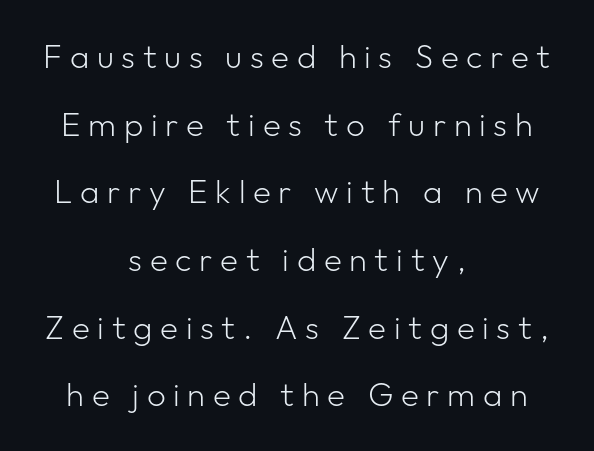
Q: Is the text bold? A: No.
Q: Is the text italic (slanted)? A: No, it is upright.
Q: Is the typeface a serif or a sans-serif typeface? A: Sans-serif.
Q: Is the text underlined? A: No.
Q: How is the paragraph aligned? A: Centered.
Q: Is the spacing between letters normal or unusually wide? A: Unusually wide.
Q: Is the spacing between lines tight, normal or loose? A: Loose.
Q: Width (condensed, normal, or wide)? A: Normal.
Q: Stroke contrast? A: Low.
Q: x-height? A: Medium.
Q: Monospaced? A: No.
